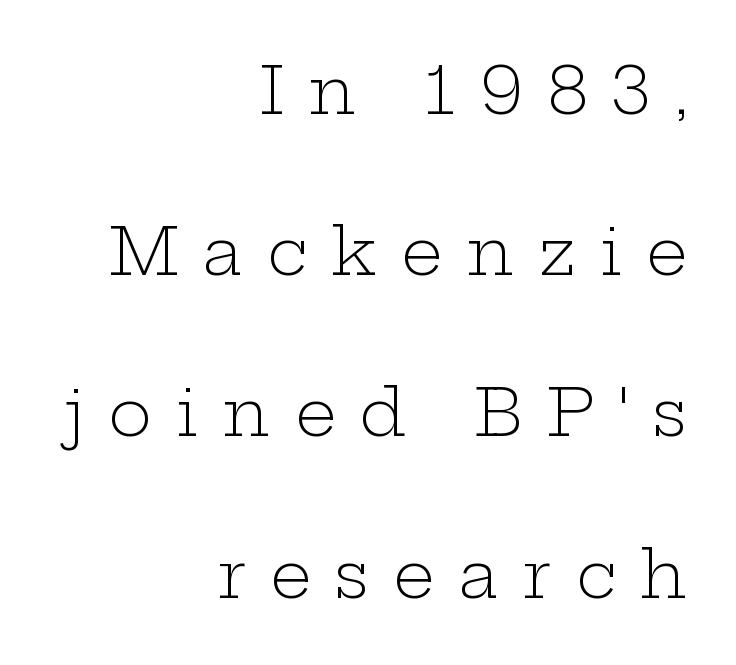
Q: Is the text bold? A: No.
Q: Is the text italic (slanted)? A: No, it is upright.
Q: Is the typeface a serif or a sans-serif typeface? A: Serif.
Q: Is the text underlined? A: No.
Q: How is the paragraph aligned? A: Right-aligned.
Q: Is the spacing between letters normal or unusually wide? A: Unusually wide.
Q: Is the spacing between lines tight, normal or loose? A: Loose.
Q: Width (condensed, normal, or wide)? A: Wide.
Q: Stroke contrast? A: Low.
Q: x-height? A: Medium.
Q: Monospaced? A: No.
